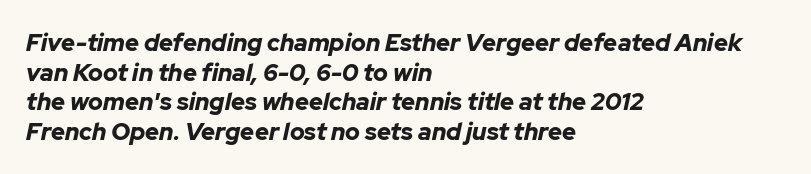
The image shows 24 px bold type, italic (leaning right); set left-aligned, line spacing 1.23x, normal letter spacing, not underlined.
